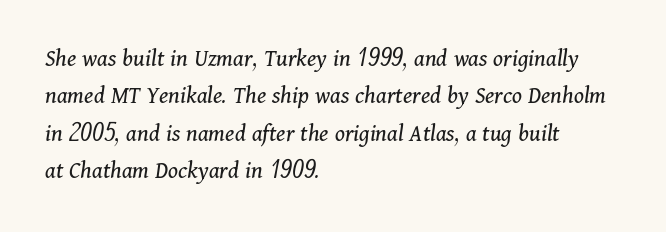
Characters are canted at an angle relative to the baseline's perpendicular. The letterforms sit at book weight or below. No extra tracking has been applied to these lines. A clean baseline with only descenders dipping below it.
